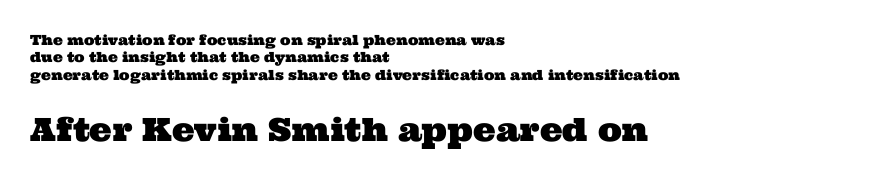
{"serif": "yes", "width": "wide", "stroke_contrast": "medium", "x_height": "medium", "monospaced": "no", "underline": "no", "align": "left", "line_spacing": "normal", "line_spacing_ratio": 1.25, "letter_spacing": "normal", "letter_spacing_em": 0.0, "larger_block": "second", "size_ratio": 2.29, "glyph_px": 32}
